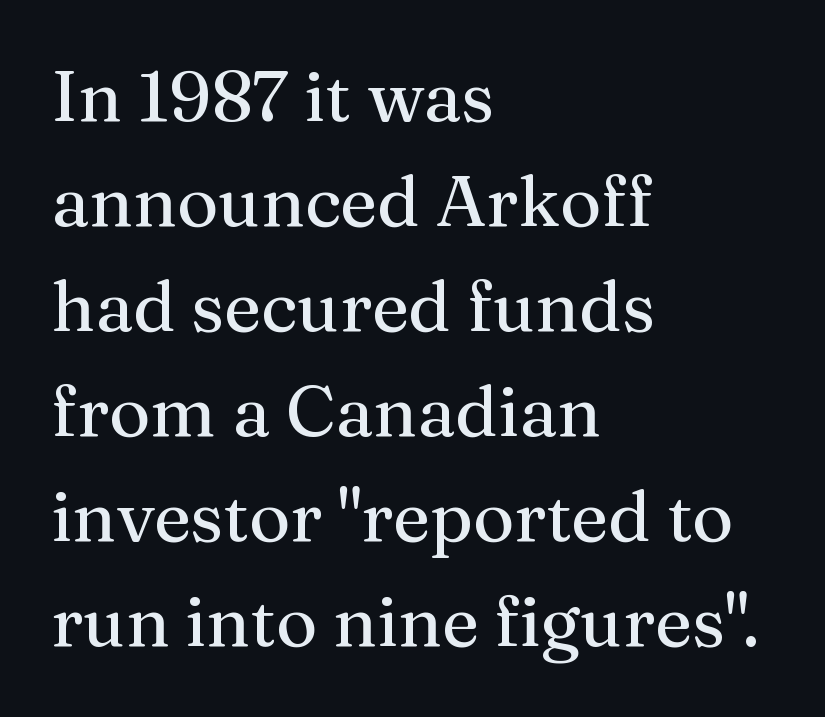
The image shows 71 px serif type, upright; set left-aligned, normal line spacing (1.48x), normal letter spacing, not underlined; medium stroke contrast and a medium x-height.
